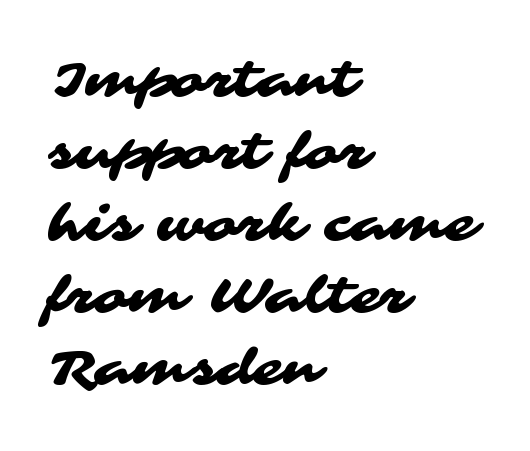
This rendering features lettering with no underline. The rendering uses natural spacing where letterforms have individual widths. In terms of letterform style, serifs are entirely absent. Quick note: interline space is typical. The setting favours the left margin, as ordinary paragraphs usually do.
